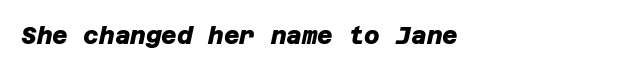
{"bold": "yes", "underline": "no", "align": "left", "letter_spacing": "normal", "letter_spacing_em": 0.0, "glyph_px": 24}
